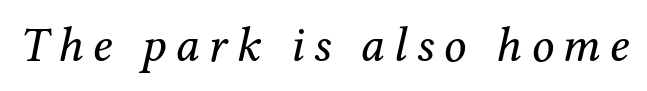
These lines are rendered in a variable-pitch font. Yep, that's italic — everything's leaning. The strip under each line holds only bare page. This rendering employs a face with finishing strokes, i.e., a serif. Stroke mass is kept to a normal reading level or below.
